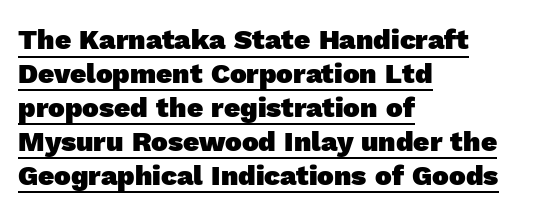
{"serif": "no", "bold": "yes", "weight": "heavy", "width": "normal", "x_height": "medium", "monospaced": "no", "underline": "yes", "align": "left", "line_spacing_ratio": 1.21, "letter_spacing": "normal", "letter_spacing_em": 0.0, "glyph_px": 28}
